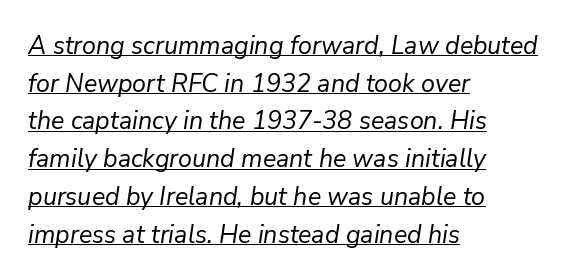
Q: Is the text bold? A: No.
Q: Is the text italic (slanted)? A: Yes, it leans right by about 9 degrees.
Q: Is the text underlined? A: Yes.
Q: How is the paragraph aligned? A: Left-aligned.
Q: Is the spacing between letters normal or unusually wide? A: Normal.
Q: Is the spacing between lines tight, normal or loose? A: Normal.
